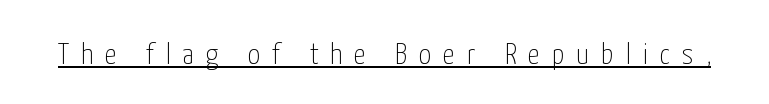
Q: Is the text bold? A: No.
Q: Is the text italic (slanted)? A: No, it is upright.
Q: Is the typeface a serif or a sans-serif typeface? A: Sans-serif.
Q: Is the text underlined? A: Yes.
Q: Is the spacing between letters normal or unusually wide? A: Unusually wide.
Q: Width (condensed, normal, or wide)? A: Condensed.
Q: Stroke contrast? A: Low.
Q: x-height? A: Medium.
Q: Monospaced? A: No.
